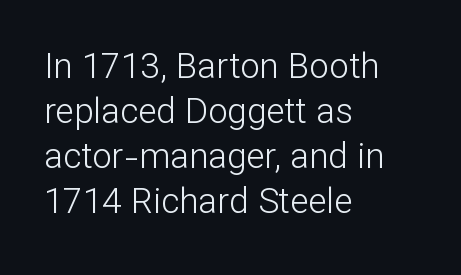
The passage shown is not underscored anywhere. Students, observe: this is what conventionally led text looks like. Each letter keeps its own natural width here, so spacing adapts to shape. Are there feet on the stems? There aren't — it's a sans. These glyphs show unthickened strokes, regular width or finer. How are the letters spaced? Ordinarily, with no added tracking.
